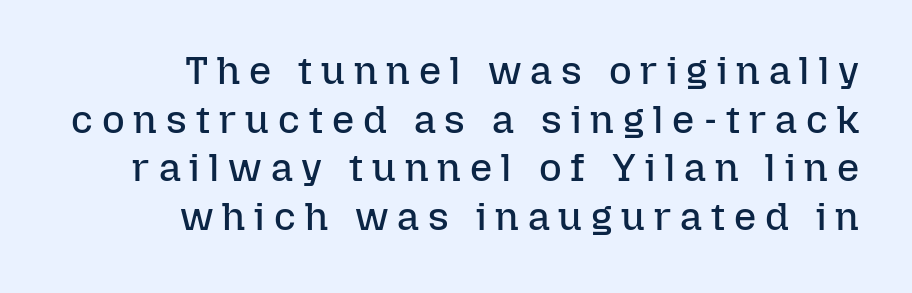
Q: Is the text bold? A: No.
Q: Is the text italic (slanted)? A: No, it is upright.
Q: Is the text underlined? A: No.
Q: How is the paragraph aligned? A: Right-aligned.
Q: Is the spacing between letters normal or unusually wide? A: Unusually wide.
Q: Is the spacing between lines tight, normal or loose? A: Normal.
Q: Width (condensed, normal, or wide)? A: Normal.
Q: Stroke contrast? A: Low.
Q: x-height? A: Medium.
Q: Monospaced? A: No.
